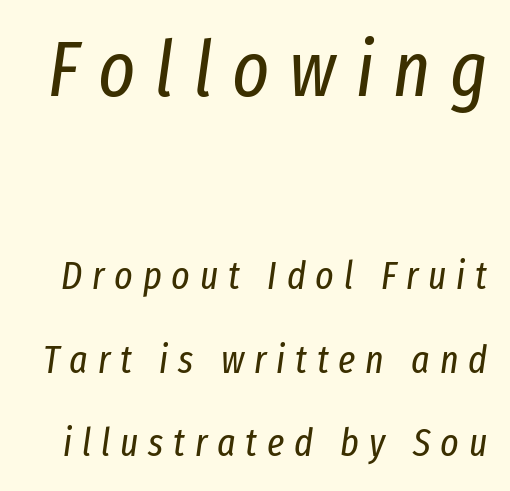
If you drew a line through each stem, it would be angled. Notice the wide empty band between every row — that's loose leading. Size contrast runs from large at the top to small at the bottom. Observe the wide spacing: letters keep a clear distance from each other. The face used here is proportionally spaced, like ordinary book or web type.
